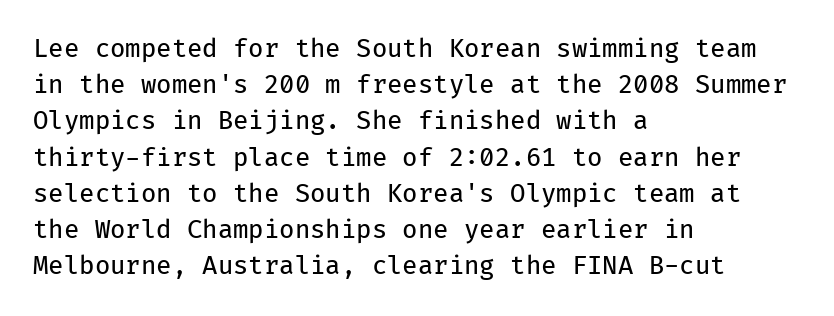
The cut favours lightness, reaching ordinary text weight at its darkest. Left-aligned paragraph, ragged on the right. There is no visible air inserted between adjacent glyphs. Has an underline been added? It has not. Upright lettering throughout. Leading matches the norm, producing a regular column.
